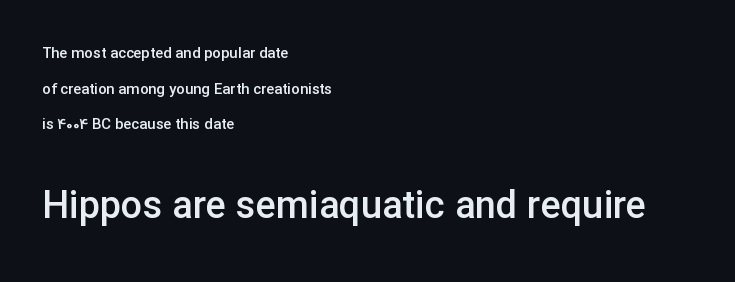
{"serif": "no", "italic": "no", "bold": "semi", "weight": "semibold", "width": "normal", "stroke_contrast": "low", "x_height": "medium", "monospaced": "no", "underline": "no", "align": "left", "line_spacing": "loose", "line_spacing_ratio": 2.37, "letter_spacing": "normal", "letter_spacing_em": 0.0, "larger_block": "second", "size_ratio": 2.53, "glyph_px": 38}
